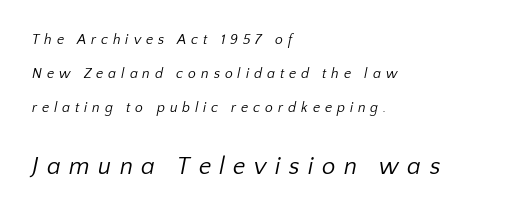
The image shows 24 px text type; set left-aligned, loose line spacing (2.43x), unusually wide letter spacing (+0.35 em), not underlined; the second (bottom) block is 1.71x larger.
